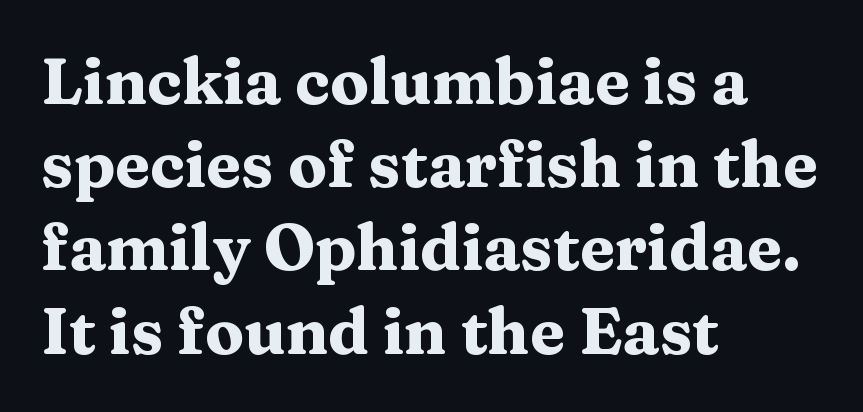
The image shows 64 px heavy, wide serif type, upright; set left-aligned, normal line spacing (1.3x), normal letter spacing, not underlined; medium stroke contrast and a medium x-height.
